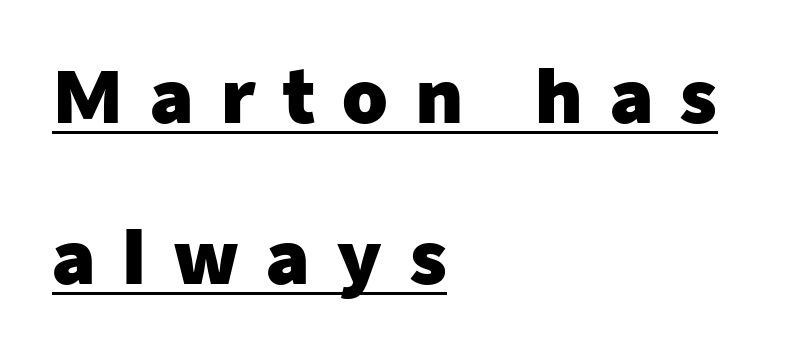
The image shows 73 px heavy sans-serif type, upright; set left-aligned, loose line spacing (2.2x), unusually wide letter spacing (+0.36 em), underlined; low stroke contrast and a medium x-height.
